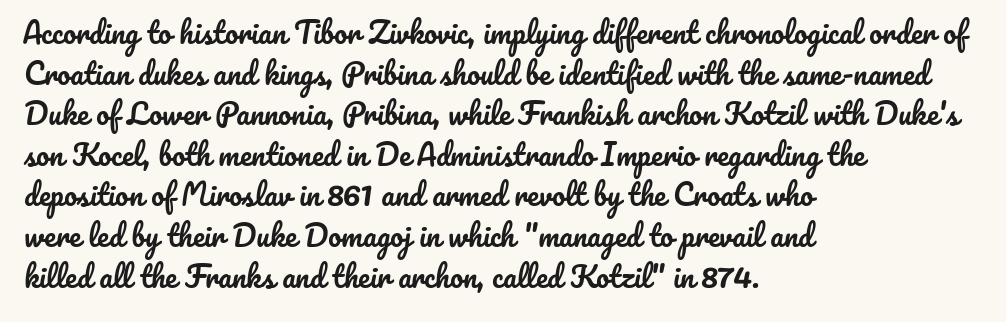
Q: Is the text italic (slanted)? A: Yes.
Q: Is the text underlined? A: No.
Q: How is the paragraph aligned? A: Left-aligned.
Q: Is the spacing between letters normal or unusually wide? A: Normal.
Q: Is the spacing between lines tight, normal or loose? A: Normal.
Q: Width (condensed, normal, or wide)? A: Normal.
Q: Stroke contrast? A: Low.
Q: x-height? A: Small.
Q: Monospaced? A: No.
